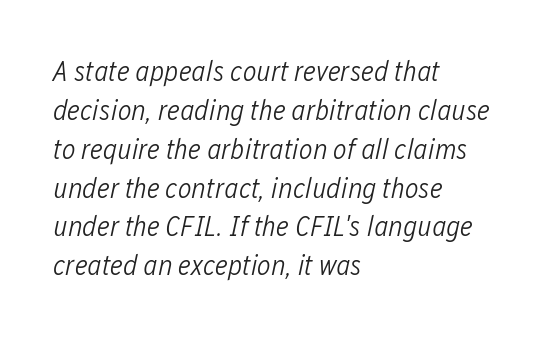
A student would call this left alignment; a typographer would say flush left, rag right. Looking at the ascenders, they clearly lean. Does the leading feel generous? No, just average. Unbolded letterforms with no extra heft. You could not count columns in this text — the font is proportionally spaced. The letterforms sit shoulder to shoulder at normal distance.
